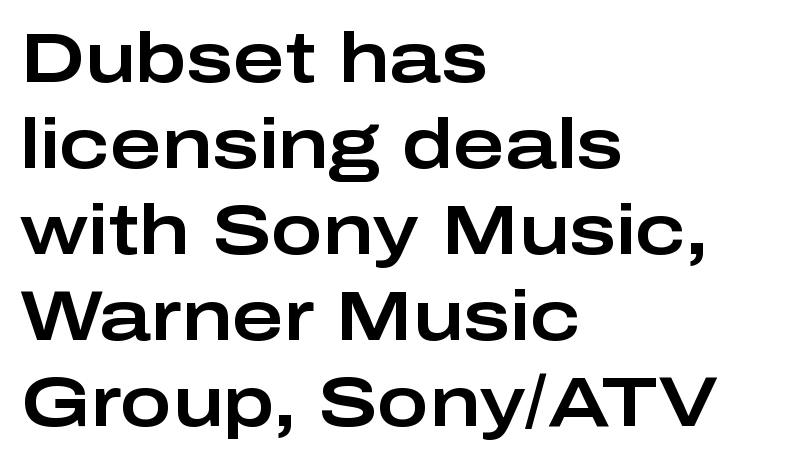
The image shows 70 px wide sans-serif type, upright; set left-aligned, line spacing 1.23x, normal letter spacing, not underlined; low stroke contrast and a medium x-height.
